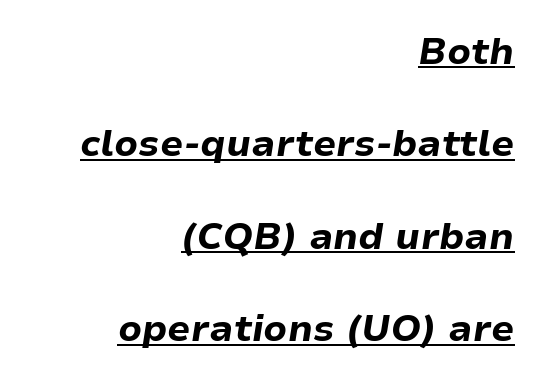
Each glyph is drawn with heavy, bold strokes. Tall strokes in this sample are angled rather than plumb. Students, observe: this is what heavily led, spacious text looks like. Alignment: flush right. The words here are underlined. Words appear dense and cohesive because spacing is normal.
